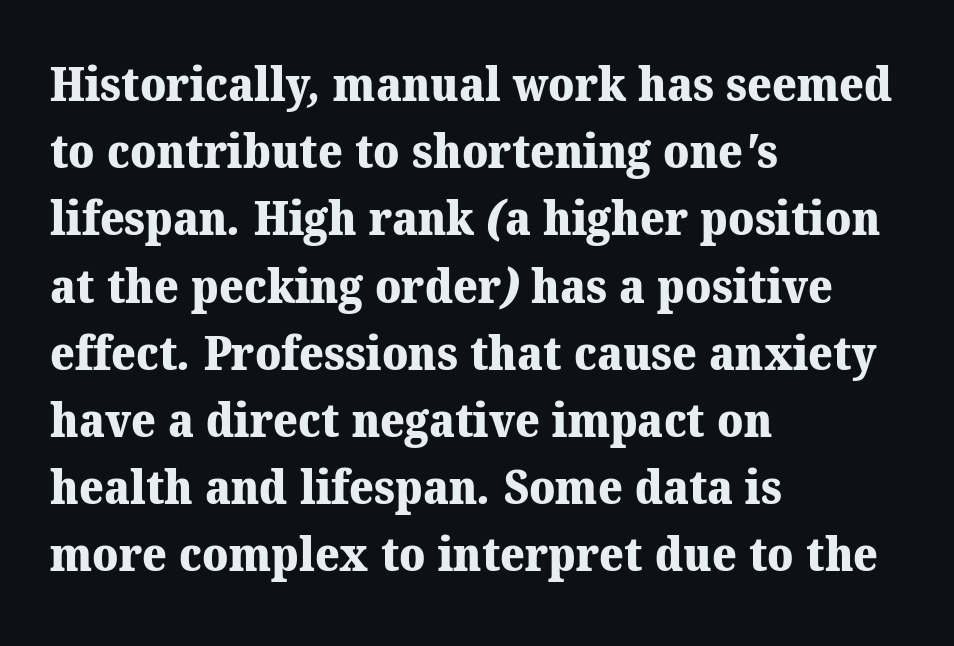
{"serif": "yes", "bold": "yes", "weight": "heavy", "width": "normal", "stroke_contrast": "medium", "x_height": "medium", "monospaced": "no", "underline": "no", "align": "left", "line_spacing": "normal", "line_spacing_ratio": 1.43, "letter_spacing": "normal", "letter_spacing_em": 0.0, "glyph_px": 47}
